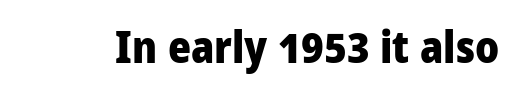
Do the letters lean? They stand straight. The gap between lines stays unmarked. Look at the stroke-to-counter ratio: heavy, a bold. This is sans-serif lettering, the kind often seen on screens and signage. The horizontal fit of the characters is conventional and even. A typesetter would call this proportional, since set widths differ per character.
